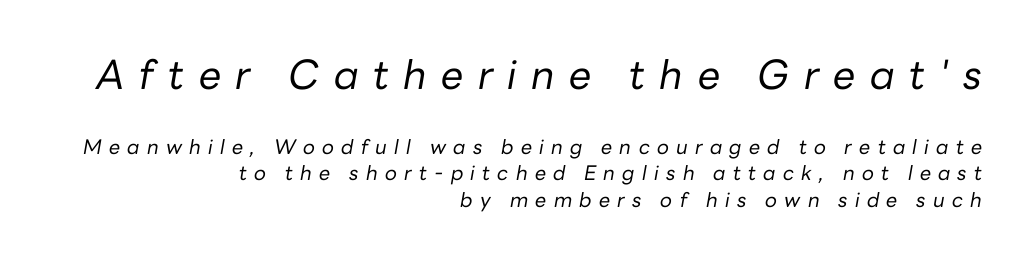
If you squint, the top block still reads clearly — it's the larger of the two. Students, note that the glyphs here are deliberately spaced far apart. The passage is arranged like a letterhead date or caption credit — flush right. This sample has the flowing, uneven cadence of proportional lettering. The weight tops out at a normal text grade.
